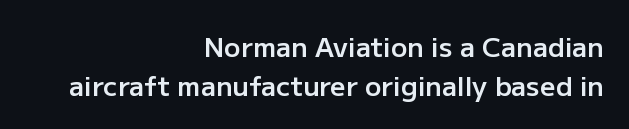
{"italic": "no", "bold": "semi", "underline": "no", "align": "right", "line_spacing": "normal", "line_spacing_ratio": 1.43, "letter_spacing": "normal", "letter_spacing_em": 0.0, "glyph_px": 27}
